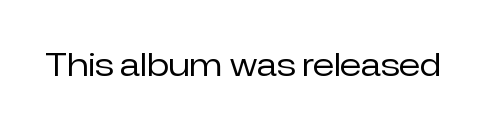
The rendering keeps characters at their native spacing. Each letter's strokes conclude bluntly, with no projecting serifs. Heaviness? Minimal to ordinary, like unemphasized prose. Clear beneath every line of the passage. Character widths vary here, with narrow letters taking less room than wide ones.
